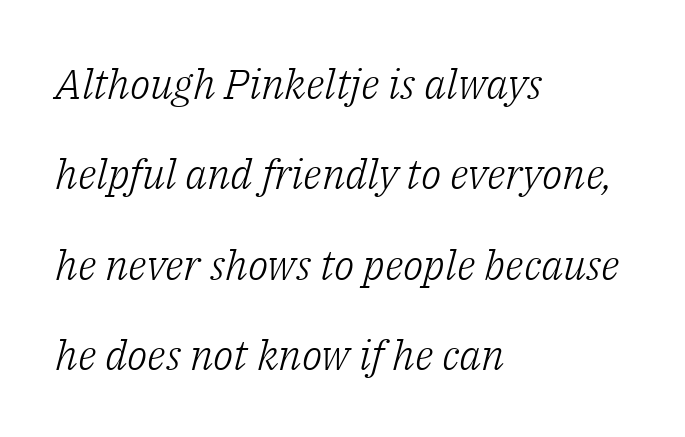
Leading is clearly above the norm, producing a sparse column. Notice how the passage keeps a crisp vertical edge on the left only. Looks like regular typesetting: each glyph gets only the width it needs. Posture: slanted. A quiet, ordinary-to-light weight characterises the typeface. Caption: standard tracking, unaltered.
